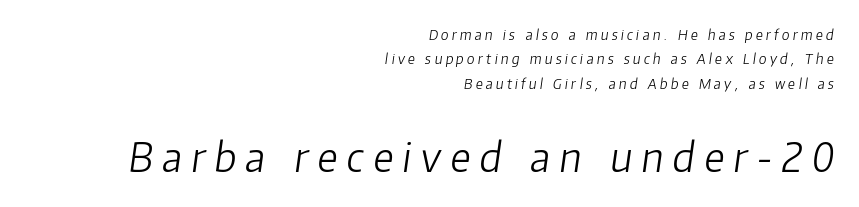
Is the letter spacing exaggerated? Yes — the characters are pushed far apart. Is the stroke heavy? The answer is a plain regular-or-lighter. Between these two stacked blocks, the lower one wins on size. All the whitespace from short lines collects on the left. Designer's note — italics engaged.
